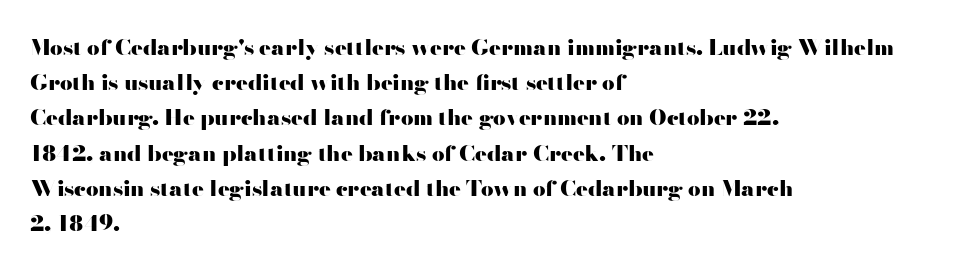
The image shows 22 px bold type, upright; set left-aligned, normal line spacing (1.6x), normal letter spacing, not underlined.
